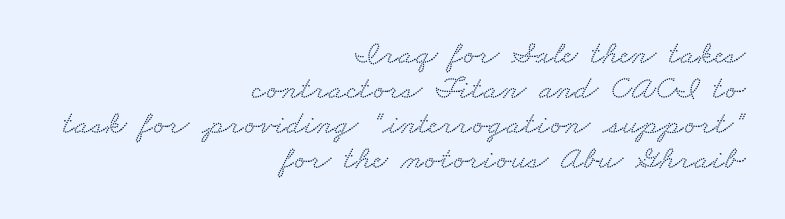
Spacing between characters is what you'd get straight out of the box. This sample has the flowing, uneven cadence of proportional lettering. This sample is right-justified, so line beginnings fall wherever the words allow. The leading is snug, giving the passage a crowded texture.
